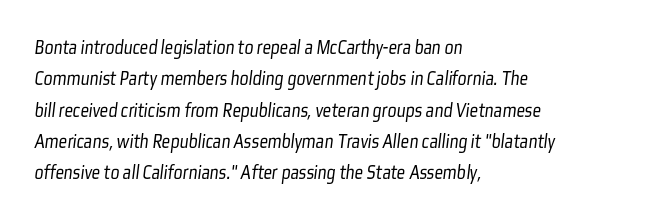
{"bold": "no", "underline": "no", "align": "left", "line_spacing": "normal", "line_spacing_ratio": 1.49, "letter_spacing": "normal", "letter_spacing_em": 0.0, "glyph_px": 21}
